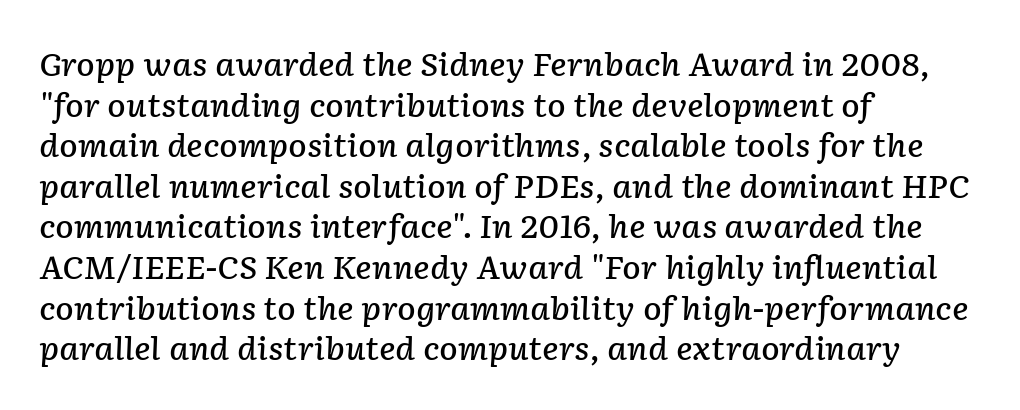
A fair bit of extra ink — the face is semibold, not bold. Nobody touched the tracking dial on this one. The string is rendered with underlining switched off. The face used here is proportionally spaced, like ordinary book or web type. These lines were composed using italics.
